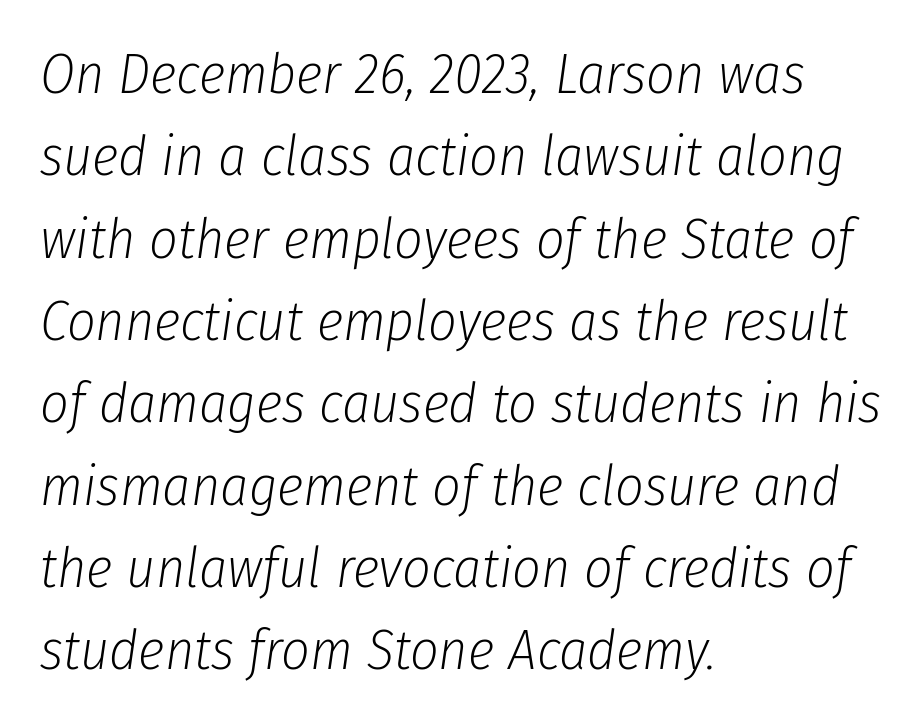
The image shows 56 px light, condensed type, italic (leaning right); set left-aligned, normal line spacing (1.47x), normal letter spacing, not underlined; low stroke contrast and a medium x-height.
